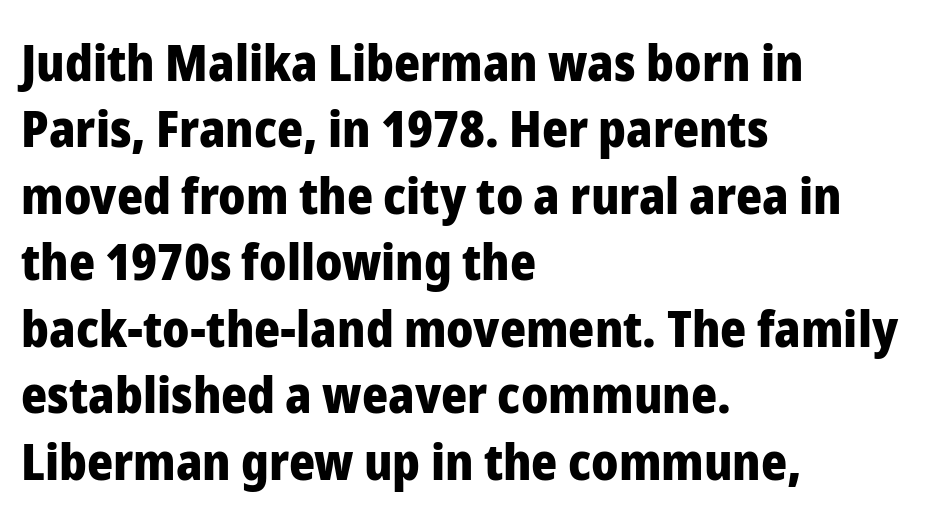
{"serif": "no", "italic": "no", "bold": "yes", "weight": "heavy", "width": "normal", "stroke_contrast": "low", "x_height": "medium", "monospaced": "no", "underline": "no", "align": "left", "line_spacing": "normal", "line_spacing_ratio": 1.33, "letter_spacing": "normal", "letter_spacing_em": 0.0, "glyph_px": 50}
